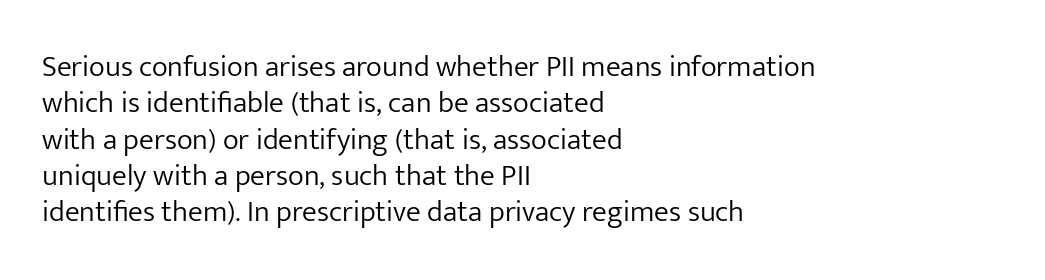
{"serif": "no", "italic": "no", "bold": "no", "weight": "light", "width": "normal", "stroke_contrast": "low", "x_height": "medium", "monospaced": "no", "underline": "no", "align": "left", "line_spacing_ratio": 1.21, "letter_spacing": "normal", "letter_spacing_em": 0.0, "glyph_px": 30}
